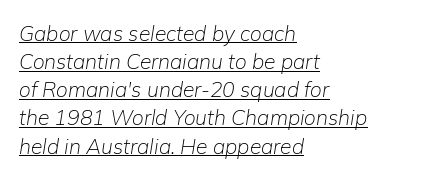
{"italic": "yes", "lean": "right", "slant_degrees": 9, "bold": "no", "underline": "yes", "align": "left", "line_spacing": "normal", "line_spacing_ratio": 1.34, "letter_spacing": "normal", "letter_spacing_em": 0.0, "glyph_px": 21}
